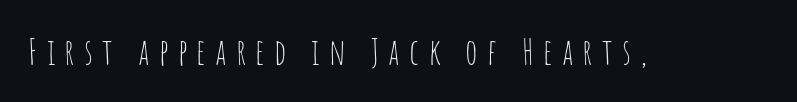
The image shows 36 px thin, condensed sans-serif type, upright; set unusually wide letter spacing (+0.26 em), not underlined; low stroke contrast and a large x-height.
